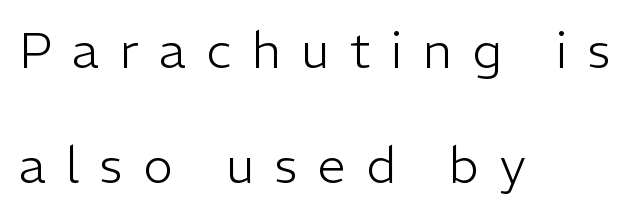
These lines have a slow, spaced-out rhythm from letter to letter. Loosely led — the rows are spread out. Serifs: no, the terminals of the letterforms are clean. Caption: multi-line text, flush left, ragged right. The face used here is proportionally spaced, like ordinary book or web type.
